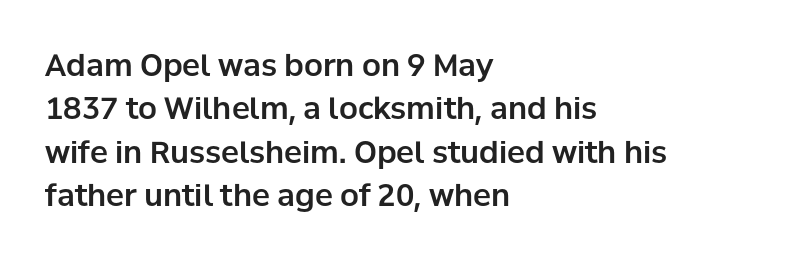
The image shows 30 px sans-serif type, upright; set left-aligned, normal line spacing (1.45x), normal letter spacing, not underlined; low stroke contrast and a medium x-height.
